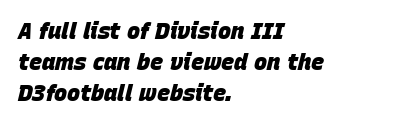
The rendering applies a slant to the glyphs. A classic flush-left, rag-right setting is used for this passage. Heft: maximum for text — a bold. Nobody drew a line under any word here. The horizontal fit of the characters is conventional and even. Regular leading.
